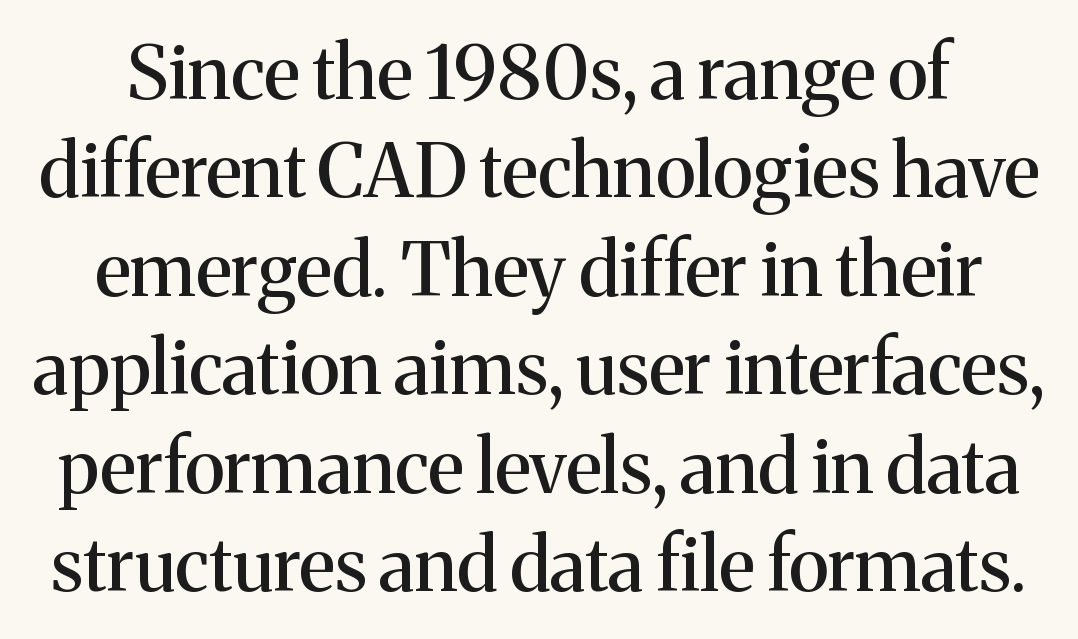
The image shows 74 px serif type, upright; set normal line spacing (1.33x), normal letter spacing, not underlined; medium stroke contrast and a medium x-height.
